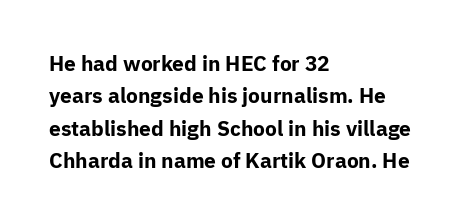
{"italic": "no", "bold": "yes", "underline": "no", "align": "left", "line_spacing": "normal", "line_spacing_ratio": 1.54, "letter_spacing": "normal", "letter_spacing_em": 0.0, "glyph_px": 21}
